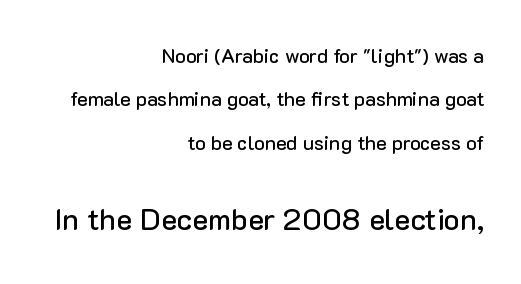
The image shows 30 px sans-serif type, upright; set right-aligned, loose line spacing (2.17x), normal letter spacing, not underlined; the second (bottom) block is 1.5x larger; low stroke contrast and a medium x-height.
